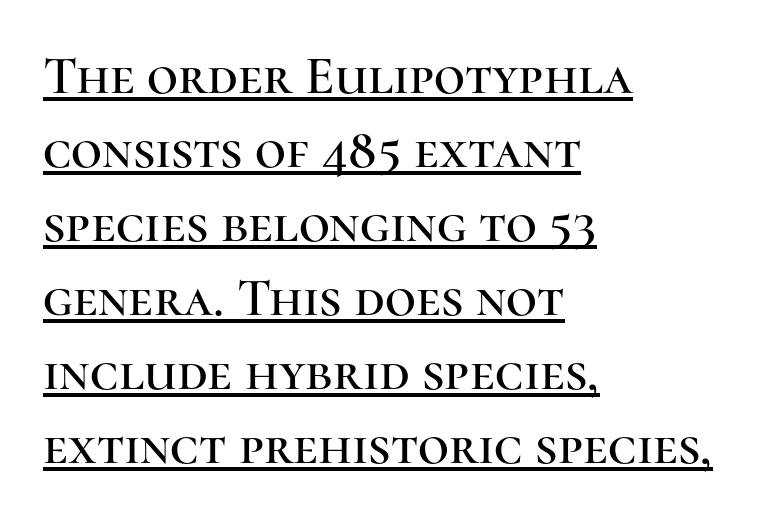
{"serif": "yes", "italic": "no", "width": "normal", "stroke_contrast": "high", "x_height": "medium", "monospaced": "no", "underline": "yes", "align": "left", "line_spacing": "normal", "line_spacing_ratio": 1.37, "letter_spacing": "normal", "letter_spacing_em": 0.0, "glyph_px": 54}
